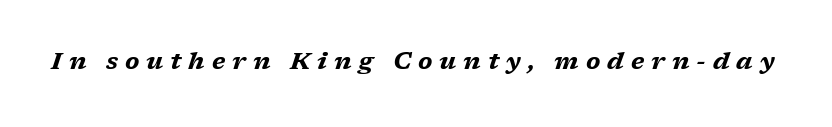
{"italic": "yes", "lean": "right", "slant_degrees": 17, "bold": "yes", "underline": "no", "letter_spacing": "wide", "letter_spacing_em": 0.29, "glyph_px": 24}
